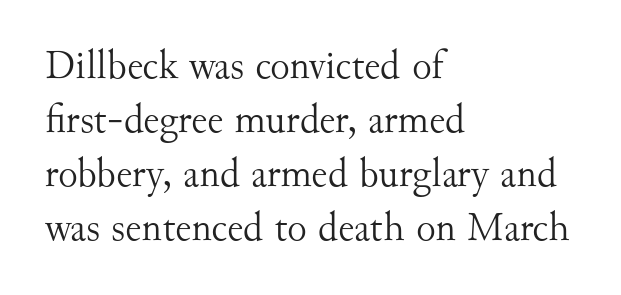
The image shows 41 px light serif type, upright; set left-aligned, normal line spacing (1.32x), normal letter spacing, not underlined; medium stroke contrast and a small x-height.
